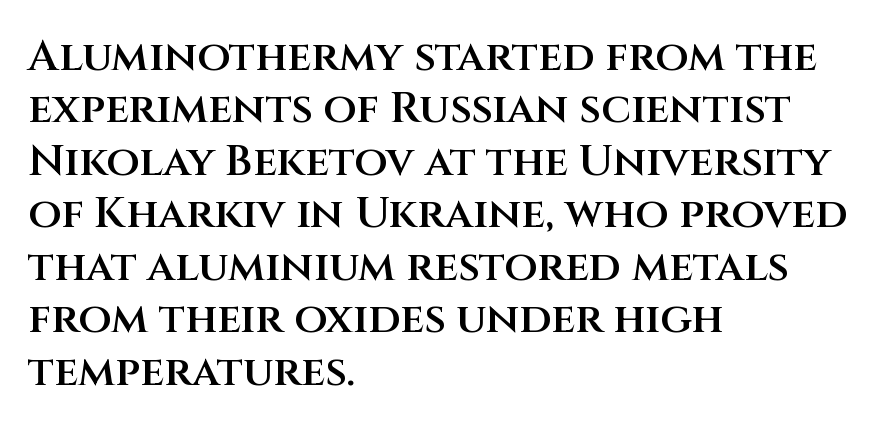
The image shows 43 px semibold sans-serif type, upright; set left-aligned, line spacing 1.22x, normal letter spacing, not underlined; medium stroke contrast and a large x-height.
